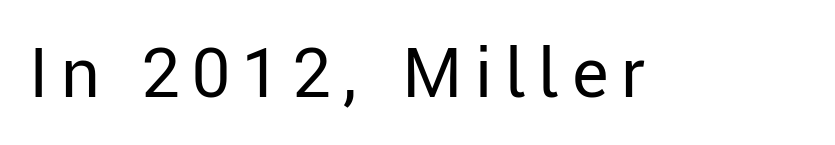
Weight: regular or lighter. A sans-serif font was chosen for this passage. A typesetter would call this proportional, since set widths differ per character. Unmarked baselines from the first word to the last.
